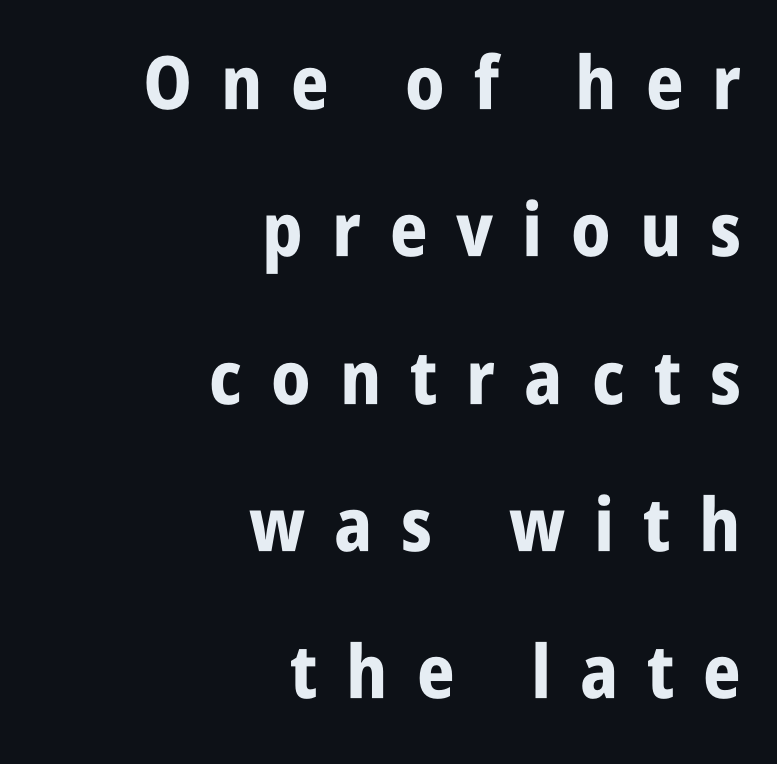
Q: Is the text bold? A: Yes.
Q: Is the text italic (slanted)? A: No, it is upright.
Q: Is the typeface a serif or a sans-serif typeface? A: Sans-serif.
Q: Is the text underlined? A: No.
Q: How is the paragraph aligned? A: Right-aligned.
Q: Is the spacing between letters normal or unusually wide? A: Unusually wide.
Q: Is the spacing between lines tight, normal or loose? A: Loose.
Q: Width (condensed, normal, or wide)? A: Condensed.
Q: Stroke contrast? A: Low.
Q: x-height? A: Large.
Q: Monospaced? A: No.
